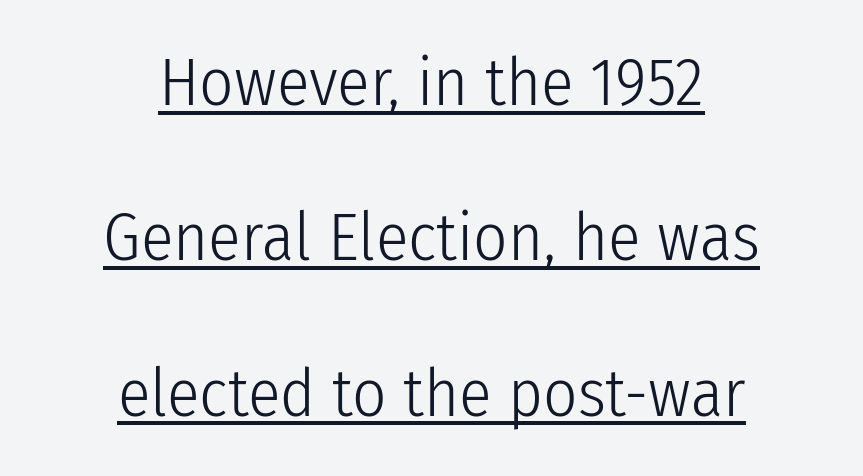
You can tell it's not italic because the verticals are truly vertical. A great deal of white space separates one row of letters from the next. The passage shown is underscored from start to finish. These glyphs show unthickened strokes, regular width or finer. These lines are rendered in a variable-pitch font.
